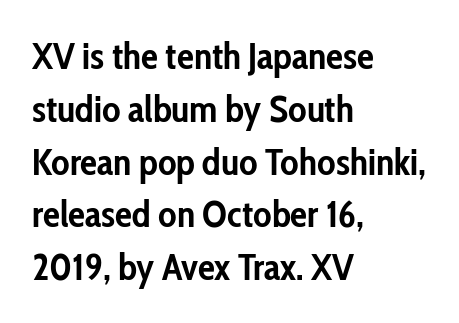
This sample is left-justified, so line endings fall wherever the words run out. Nobody touched the tracking dial on this one. I'd describe the lettering as bold — thick and assertive. Style check: upright. Note the varied advance widths — an 'i' is clearly narrower than an 'm'. The lines sit at an ordinary, default distance from one another.
